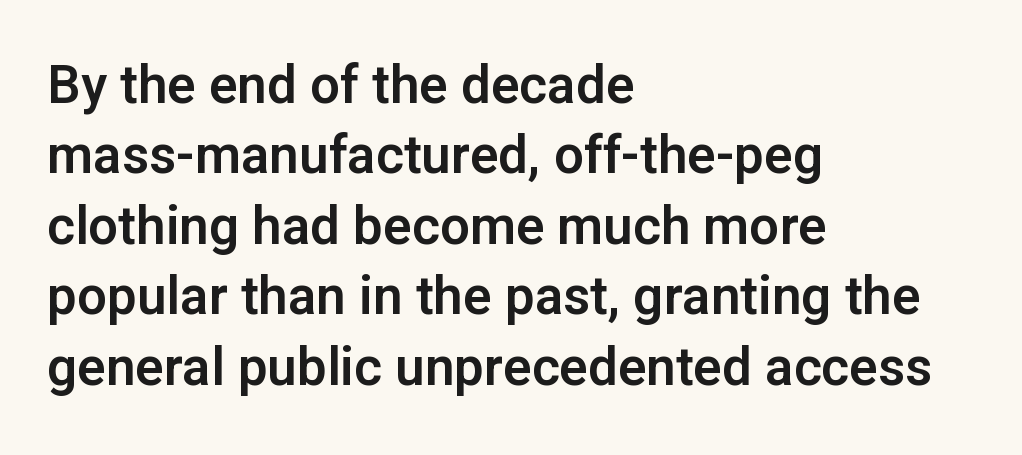
Interline gaps are of average width in this sample. Is this a sans? Yes — the strokes have no serifs. Varying glyph widths throughout — classic text-font behaviour. Every character sits straight up, as roman type does. Caption: multi-line text, flush left, ragged right.
